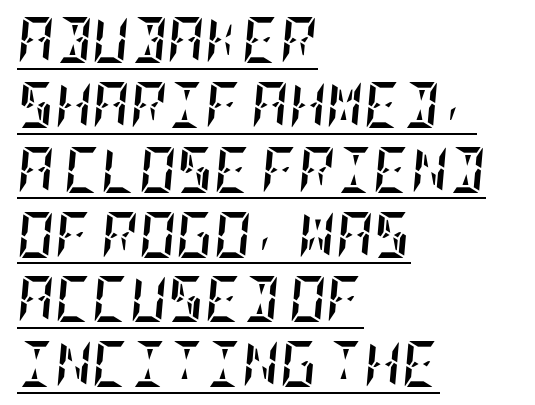
Q: Is the text bold? A: Yes.
Q: Is the text italic (slanted)? A: Yes, it leans right by about 5 degrees.
Q: Is the text underlined? A: Yes.
Q: How is the paragraph aligned? A: Left-aligned.
Q: Is the spacing between letters normal or unusually wide? A: Normal.
Q: Is the spacing between lines tight, normal or loose? A: Normal.
Q: Width (condensed, normal, or wide)? A: Condensed.
Q: Stroke contrast? A: Low.
Q: x-height? A: Large.
